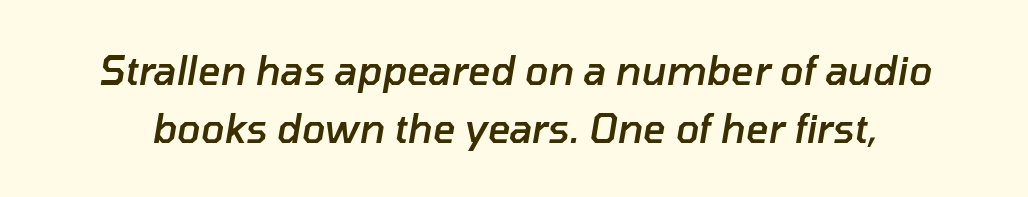
The image shows 39 px semibold type, italic (leaning right); set normal line spacing (1.48x), normal letter spacing, not underlined; low stroke contrast and a medium x-height.
